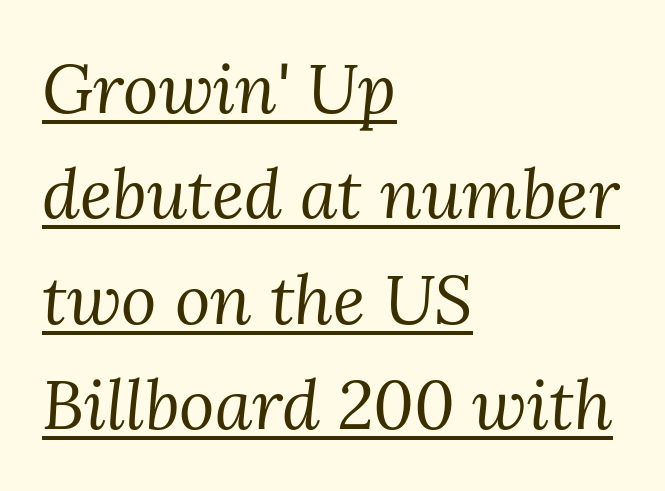
Q: Is the text bold? A: No.
Q: Is the text italic (slanted)? A: Yes, it leans right by about 3 degrees.
Q: Is the typeface a serif or a sans-serif typeface? A: Serif.
Q: Is the text underlined? A: Yes.
Q: How is the paragraph aligned? A: Left-aligned.
Q: Is the spacing between letters normal or unusually wide? A: Normal.
Q: Is the spacing between lines tight, normal or loose? A: Normal.
Q: Width (condensed, normal, or wide)? A: Normal.
Q: Stroke contrast? A: Medium.
Q: x-height? A: Medium.
Q: Monospaced? A: No.
